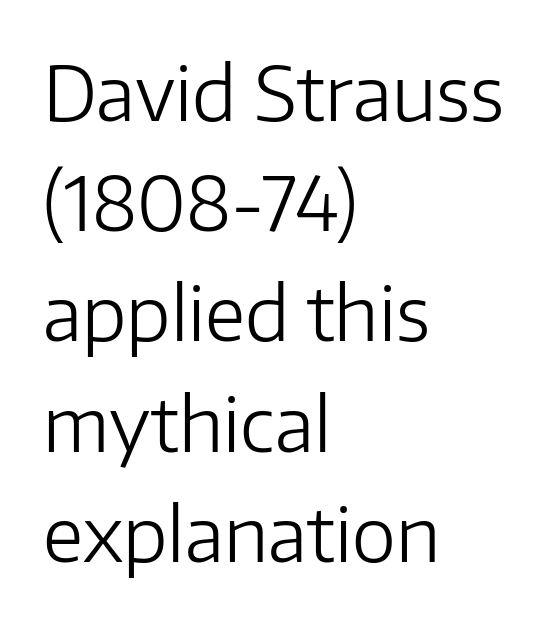
The image shows 75 px light sans-serif type, upright; set left-aligned, normal line spacing (1.47x), normal letter spacing, not underlined; low stroke contrast and a medium x-height.
